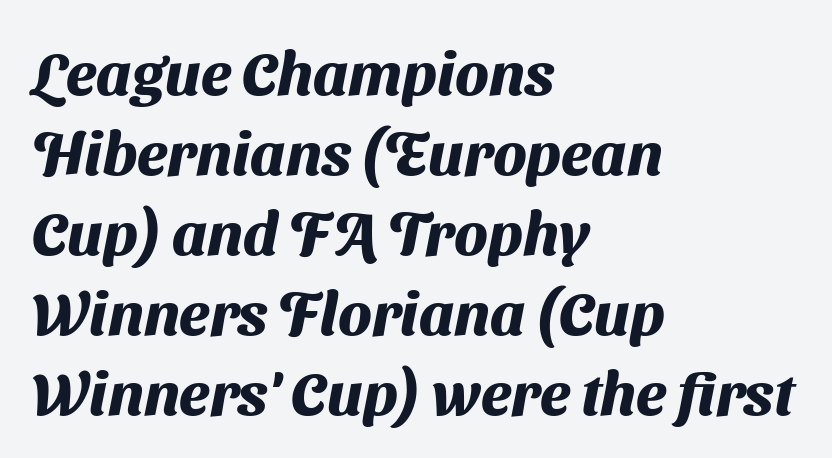
{"serif": "no", "bold": "yes", "weight": "heavy", "width": "normal", "stroke_contrast": "medium", "x_height": "medium", "monospaced": "no", "underline": "no", "align": "left", "line_spacing": "normal", "line_spacing_ratio": 1.31, "letter_spacing": "normal", "letter_spacing_em": 0.0, "glyph_px": 61}
